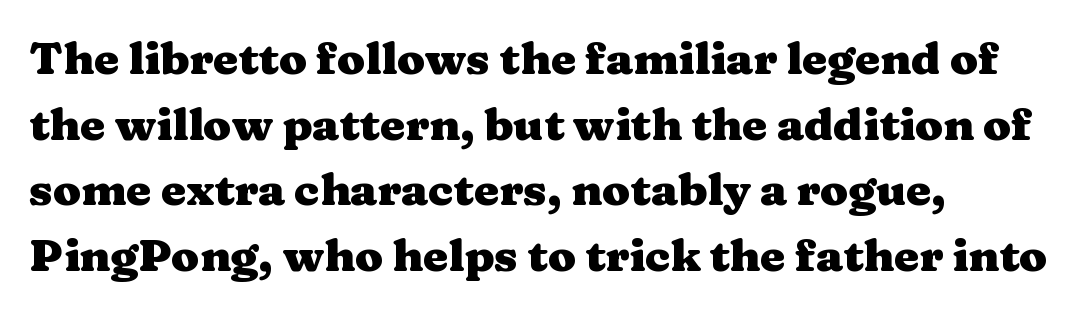
Here the glyphs are tracked normally, forming tight word shapes. The passage shown is typed in a proportional face where columns would drift. Descenders are the only things crossing below the line. Horizontal bands of white between lines are of average thickness. This sample uses an upright cut, with every glyph sitting square on the baseline. Compared with an ordinary text face, these strokes are far heavier — a full bold.
